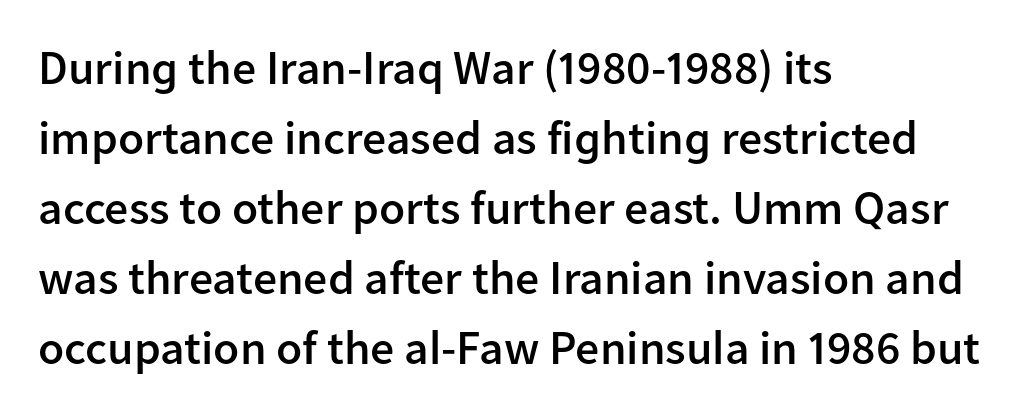
Q: Is the text bold? A: Semi-bold.
Q: Is the text italic (slanted)? A: No, it is upright.
Q: Is the typeface a serif or a sans-serif typeface? A: Sans-serif.
Q: Is the text underlined? A: No.
Q: How is the paragraph aligned? A: Left-aligned.
Q: Is the spacing between letters normal or unusually wide? A: Normal.
Q: Is the spacing between lines tight, normal or loose? A: Normal.
Q: Width (condensed, normal, or wide)? A: Normal.
Q: Stroke contrast? A: Low.
Q: x-height? A: Medium.
Q: Monospaced? A: No.
